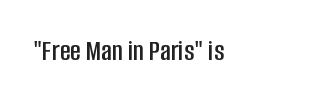
Q: Is the text italic (slanted)? A: No, it is upright.
Q: Is the typeface a serif or a sans-serif typeface? A: Sans-serif.
Q: Is the text underlined? A: No.
Q: Is the spacing between letters normal or unusually wide? A: Normal.
Q: Width (condensed, normal, or wide)? A: Condensed.
Q: Stroke contrast? A: Low.
Q: x-height? A: Large.
Q: Monospaced? A: No.
